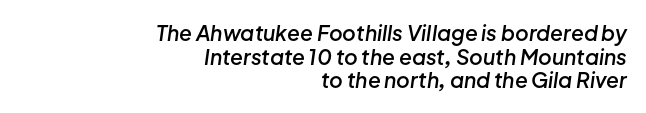
{"italic": "yes", "lean": "right", "slant_degrees": 8, "bold": "semi", "underline": "no", "align": "right", "line_spacing": "tight", "line_spacing_ratio": 1.13, "letter_spacing": "normal", "letter_spacing_em": 0.0, "glyph_px": 21}
